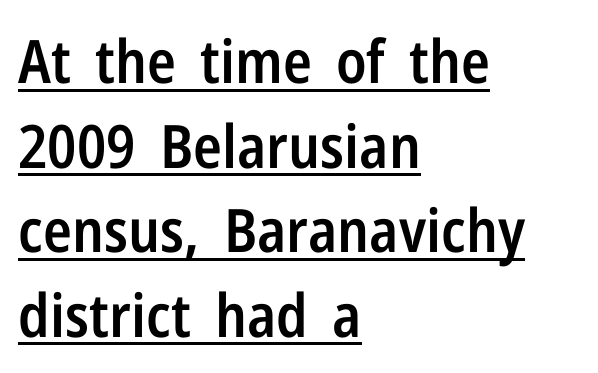
{"serif": "no", "italic": "no", "bold": "semi", "weight": "semibold", "width": "condensed", "stroke_contrast": "low", "x_height": "medium", "monospaced": "no", "underline": "yes", "align": "left", "line_spacing": "normal", "line_spacing_ratio": 1.41, "letter_spacing": "normal", "letter_spacing_em": 0.0, "glyph_px": 60}
